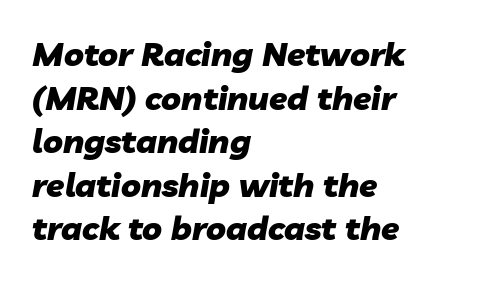
{"italic": "yes", "lean": "right", "slant_degrees": 10, "bold": "yes", "weight": "heavy", "width": "normal", "stroke_contrast": "low", "x_height": "medium", "monospaced": "no", "underline": "no", "align": "left", "line_spacing": "normal", "line_spacing_ratio": 1.32, "letter_spacing": "normal", "letter_spacing_em": 0.0, "glyph_px": 33}
